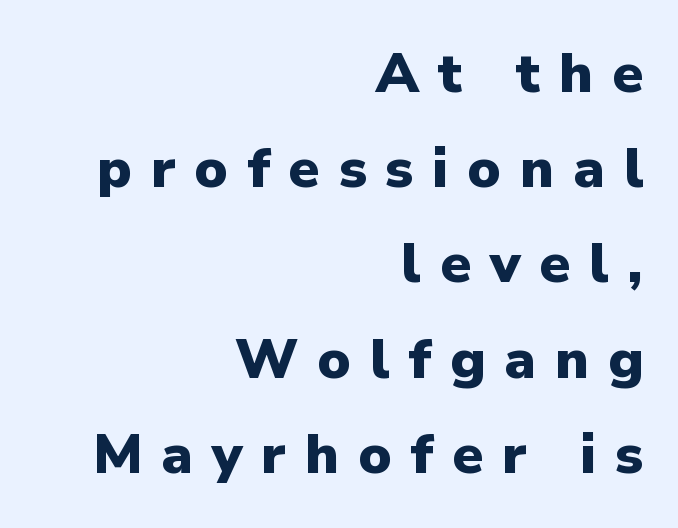
Q: Is the text bold? A: Yes.
Q: Is the text italic (slanted)? A: No, it is upright.
Q: Is the typeface a serif or a sans-serif typeface? A: Sans-serif.
Q: Is the text underlined? A: No.
Q: How is the paragraph aligned? A: Right-aligned.
Q: Is the spacing between letters normal or unusually wide? A: Unusually wide.
Q: Is the spacing between lines tight, normal or loose? A: Normal.
Q: Width (condensed, normal, or wide)? A: Normal.
Q: Stroke contrast? A: Low.
Q: x-height? A: Medium.
Q: Monospaced? A: No.
